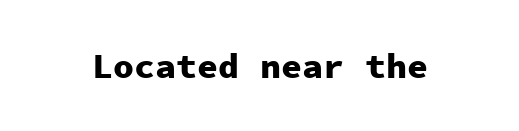
{"serif": "no", "italic": "no", "bold": "yes", "weight": "heavy", "width": "normal", "stroke_contrast": "low", "x_height": "medium", "monospaced": "yes", "underline": "no", "letter_spacing": "normal", "letter_spacing_em": 0.0, "glyph_px": 35}
